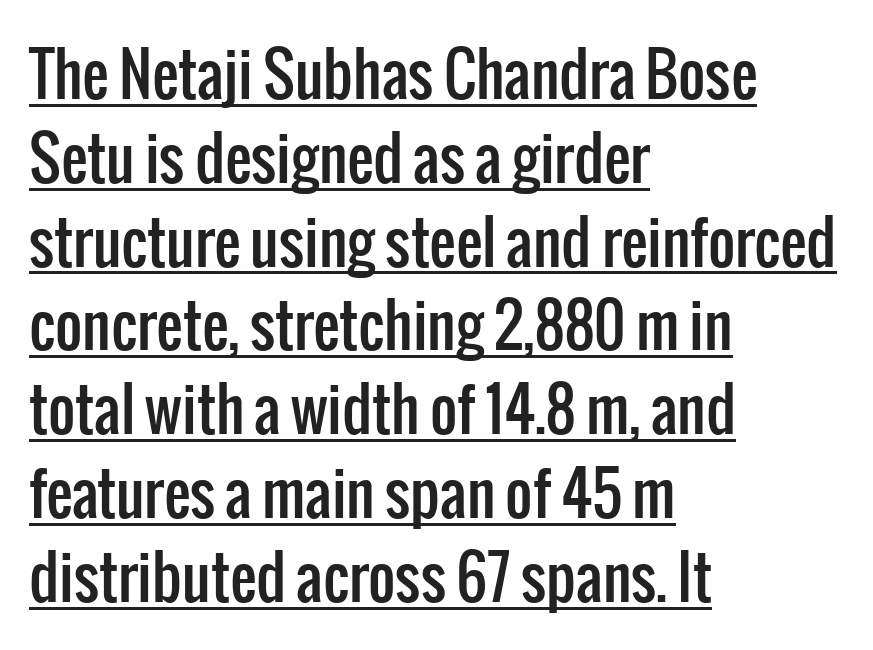
The lettering is marked with a stroke running underneath it. Note the varied advance widths — an 'i' is clearly narrower than an 'm'. The lines are quadded left. The letterforms sit shoulder to shoulder at normal distance. Is this a sans? Yes — the strokes have no serifs. Unlike italic type, these characters show no tilt at all.
